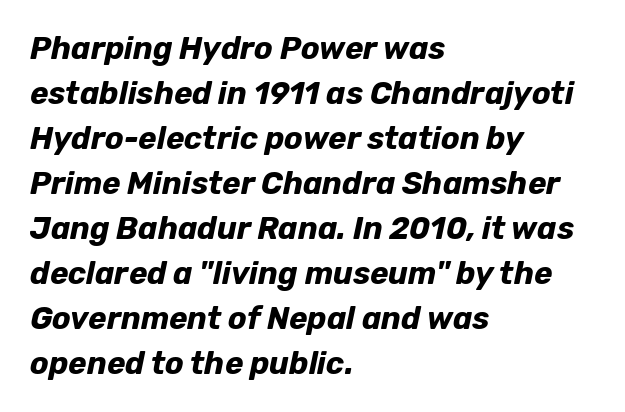
The image shows 31 px bold type, italic (leaning right); set left-aligned, normal line spacing (1.45x), normal letter spacing, not underlined; low stroke contrast and a medium x-height.
